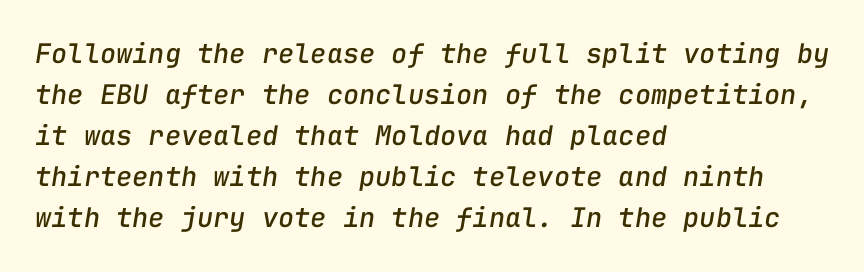
{"italic": "yes", "lean": "right", "slant_degrees": 9, "underline": "no", "align": "left", "line_spacing": "normal", "line_spacing_ratio": 1.52, "letter_spacing": "normal", "letter_spacing_em": 0.0, "glyph_px": 27}
